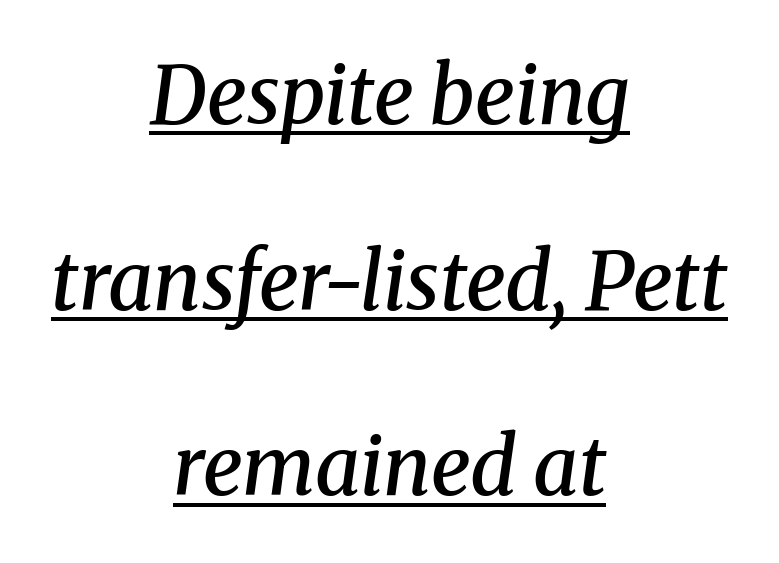
{"serif": "yes", "italic": "yes", "lean": "right", "slant_degrees": 8, "bold": "semi", "weight": "semibold", "width": "normal", "stroke_contrast": "medium", "x_height": "medium", "monospaced": "no", "underline": "yes", "align": "center", "line_spacing": "loose", "line_spacing_ratio": 2.32, "letter_spacing": "normal", "letter_spacing_em": 0.0, "glyph_px": 80}
